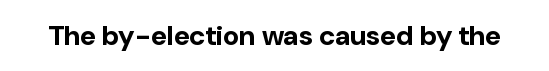
{"serif": "no", "italic": "no", "bold": "yes", "weight": "bold", "width": "normal", "stroke_contrast": "low", "x_height": "medium", "monospaced": "no", "underline": "no", "letter_spacing": "normal", "letter_spacing_em": 0.0, "glyph_px": 28}
